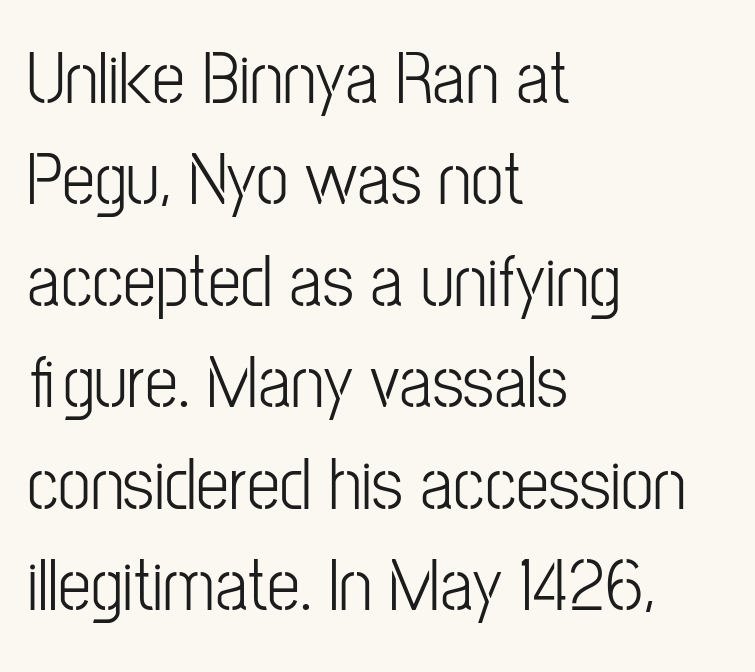
Q: Is the text bold? A: No.
Q: Is the text italic (slanted)? A: No, it is upright.
Q: Is the typeface a serif or a sans-serif typeface? A: Sans-serif.
Q: Is the text underlined? A: No.
Q: How is the paragraph aligned? A: Left-aligned.
Q: Is the spacing between letters normal or unusually wide? A: Normal.
Q: Is the spacing between lines tight, normal or loose? A: Normal.
Q: Width (condensed, normal, or wide)? A: Condensed.
Q: Stroke contrast? A: Low.
Q: x-height? A: Medium.
Q: Monospaced? A: No.
